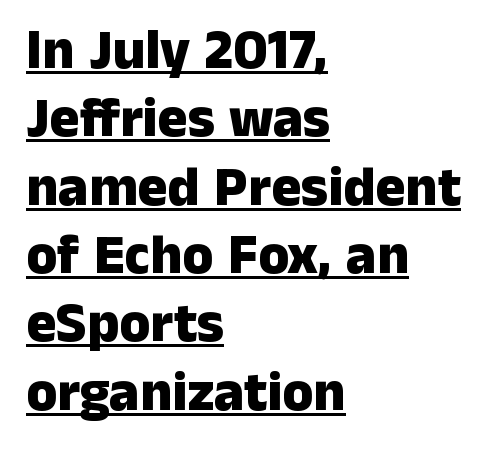
The image shows 56 px heavy sans-serif type, upright; set left-aligned, line spacing 1.22x, normal letter spacing, underlined; low stroke contrast and a medium x-height.
